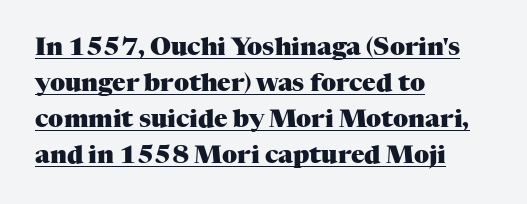
Q: Is the text bold? A: Yes.
Q: Is the text italic (slanted)? A: No, it is upright.
Q: Is the text underlined? A: Yes.
Q: How is the paragraph aligned? A: Left-aligned.
Q: Is the spacing between letters normal or unusually wide? A: Normal.
Q: Is the spacing between lines tight, normal or loose? A: Normal.
